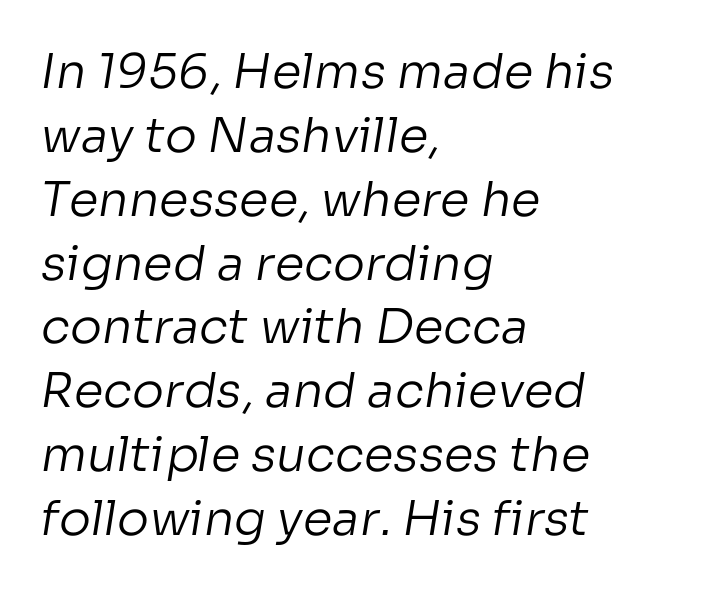
In terms of leading, this rendering sits right in the middle. The letters advance in unequal steps, a hallmark of proportional type. Counters stay open thanks to moderate or lighter strokes. Nothing sits at the stroke ends, so this counts as sans-serif. This rendering uses left alignment, leaving the right contour irregular. Descenders hang freely into open space.
